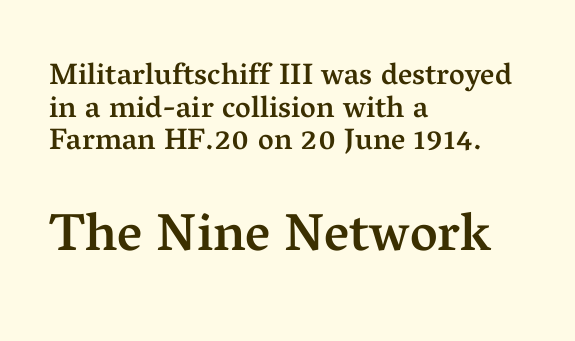
This sample is left-justified, so line endings fall wherever the words run out. This is moderately heavy type, rendered in semibold. The lettering stays uniformly vertical, giving the passage a roman look. Type style note: has serifs. In this sample the second text group is rendered at the bigger scale.
